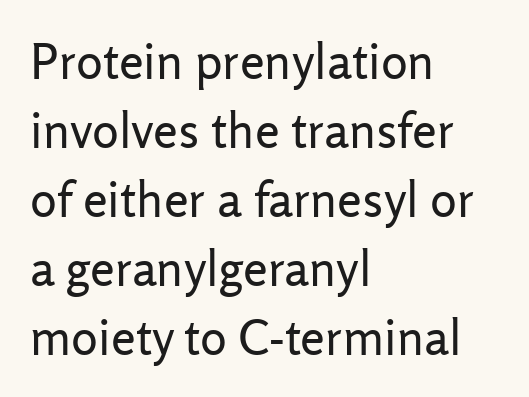
{"serif": "no", "italic": "no", "bold": "no", "weight": "regular", "width": "normal", "stroke_contrast": "low", "x_height": "medium", "monospaced": "no", "underline": "no", "align": "left", "line_spacing": "normal", "line_spacing_ratio": 1.38, "letter_spacing": "normal", "letter_spacing_em": 0.0, "glyph_px": 50}
